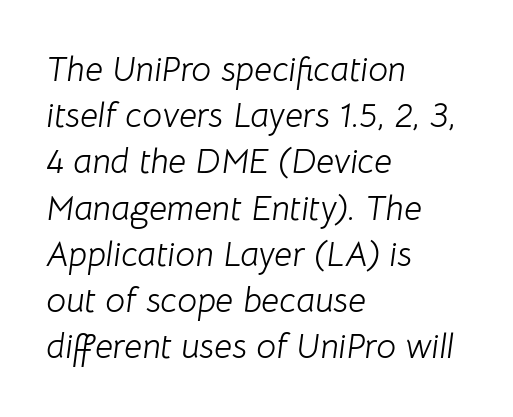
Q: Is the text bold? A: No.
Q: Is the text italic (slanted)? A: Yes, it leans right by about 8 degrees.
Q: Is the text underlined? A: No.
Q: How is the paragraph aligned? A: Left-aligned.
Q: Is the spacing between letters normal or unusually wide? A: Normal.
Q: Is the spacing between lines tight, normal or loose? A: Normal.
Q: Width (condensed, normal, or wide)? A: Normal.
Q: Stroke contrast? A: Low.
Q: x-height? A: Medium.
Q: Monospaced? A: No.
